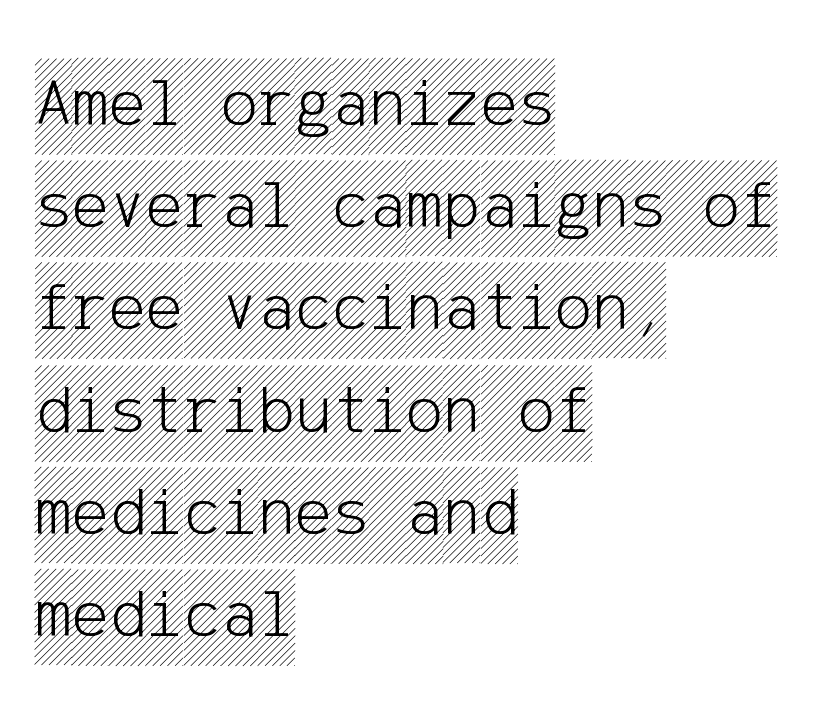
Q: Is the text italic (slanted)? A: No, it is upright.
Q: Is the text underlined? A: No.
Q: How is the paragraph aligned? A: Left-aligned.
Q: Is the spacing between letters normal or unusually wide? A: Normal.
Q: Is the spacing between lines tight, normal or loose? A: Normal.
Q: Width (condensed, normal, or wide)? A: Condensed.
Q: x-height? A: Large.
